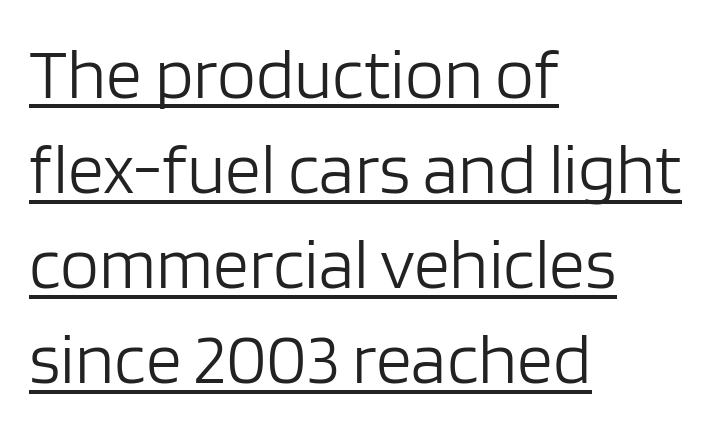
The image shows 71 px light sans-serif type, upright; set left-aligned, normal line spacing (1.34x), normal letter spacing, underlined; low stroke contrast and a large x-height.
